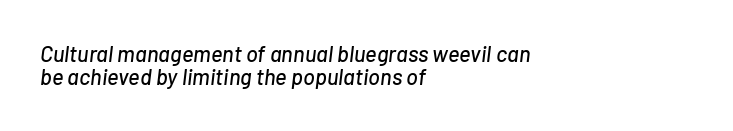
Q: Is the text italic (slanted)? A: Yes, it leans right by about 7 degrees.
Q: Is the text underlined? A: No.
Q: How is the paragraph aligned? A: Left-aligned.
Q: Is the spacing between letters normal or unusually wide? A: Normal.
Q: Is the spacing between lines tight, normal or loose? A: Tight.
